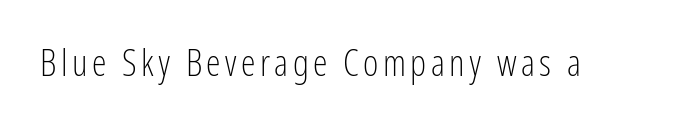
Q: Is the text bold? A: No.
Q: Is the text italic (slanted)? A: No, it is upright.
Q: Is the typeface a serif or a sans-serif typeface? A: Sans-serif.
Q: Is the text underlined? A: No.
Q: Width (condensed, normal, or wide)? A: Condensed.
Q: Stroke contrast? A: Low.
Q: x-height? A: Medium.
Q: Monospaced? A: No.
